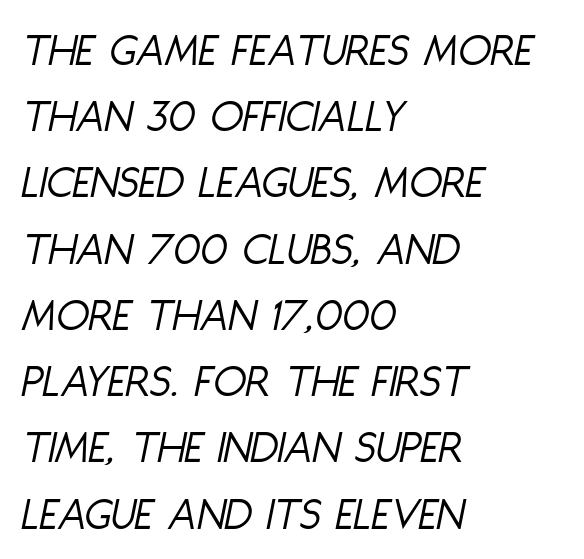
These glyphs show unthickened strokes, regular width or finer. Nobody drew a line under any word here. The letters sit at their default tracking, neither squeezed nor spread. Rendered with sloped, italic letterforms. Line beginnings align vertically; line endings do not. Horizontal bands of white between lines are of average thickness.
